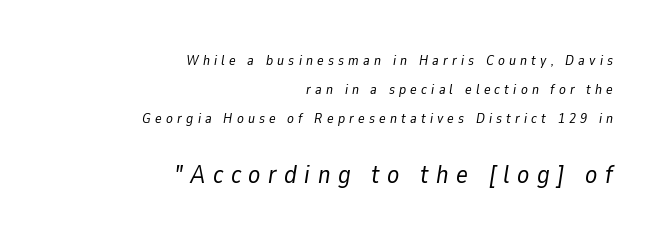
{"italic": "yes", "lean": "right", "slant_degrees": 9, "bold": "no", "underline": "no", "align": "right", "line_spacing": "loose", "line_spacing_ratio": 2.08, "letter_spacing": "wide", "letter_spacing_em": 0.3, "larger_block": "second", "size_ratio": 1.79, "glyph_px": 25}
